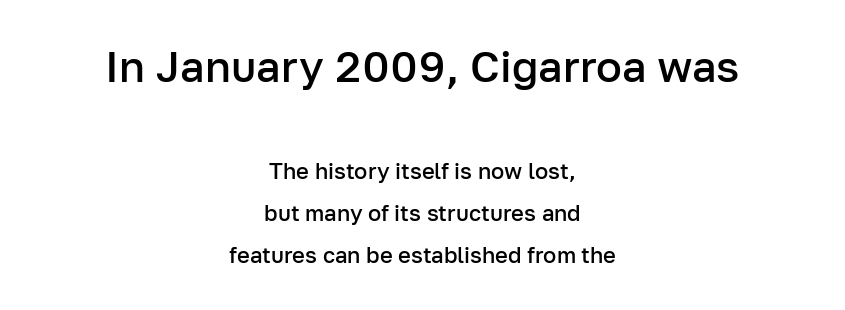
{"serif": "no", "italic": "no", "bold": "semi", "weight": "semibold", "width": "normal", "stroke_contrast": "low", "x_height": "medium", "monospaced": "no", "underline": "no", "align": "center", "line_spacing": "loose", "line_spacing_ratio": 1.91, "letter_spacing": "normal", "letter_spacing_em": 0.0, "larger_block": "first", "size_ratio": 1.95, "glyph_px": 43}
